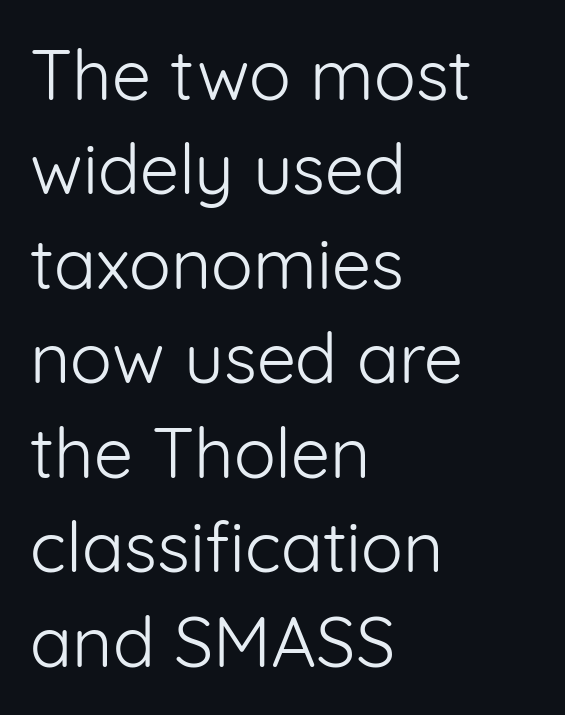
The passage shown is typed in a proportional face where columns would drift. Unlike italic type, these characters show no tilt at all. The horizontal fit of the characters is conventional and even. The typeface chosen for these lines omits serifs. Each line starts at the same left margin while the right side varies. Lines of text with bare space underneath.
